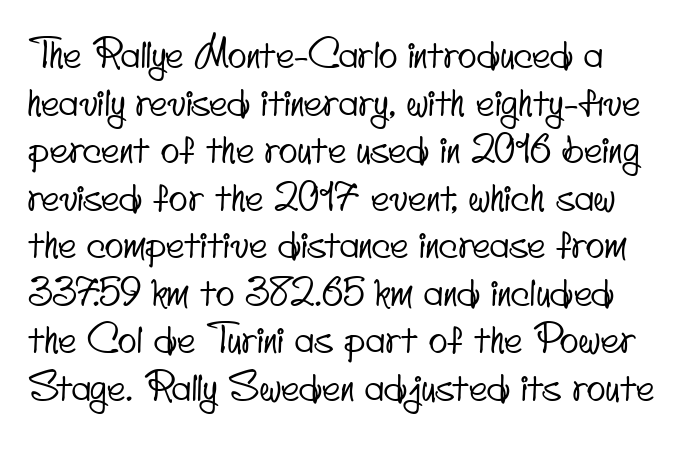
{"serif": "no", "width": "condensed", "stroke_contrast": "low", "x_height": "small", "monospaced": "no", "underline": "no", "line_spacing_ratio": 1.22, "letter_spacing": "normal", "letter_spacing_em": 0.0, "glyph_px": 39}
